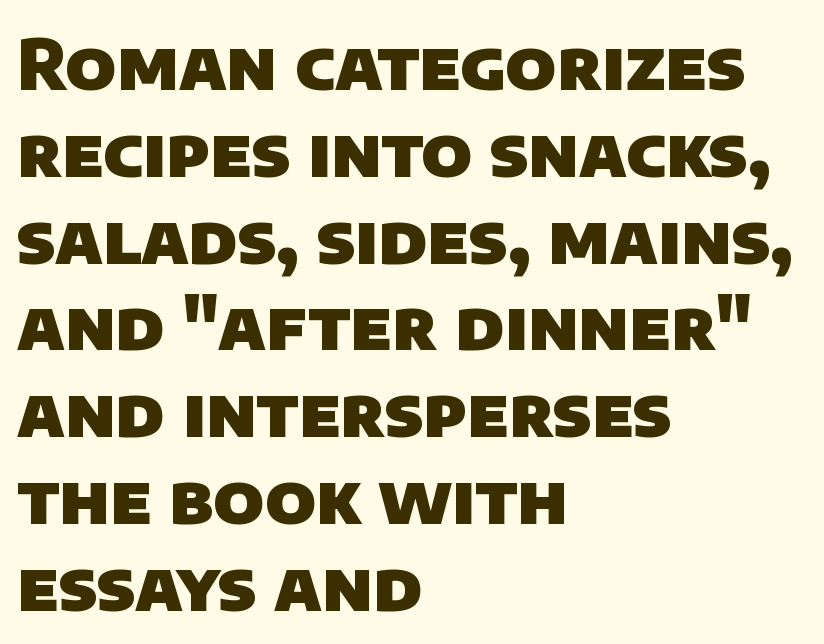
{"serif": "no", "bold": "yes", "weight": "heavy", "width": "normal", "stroke_contrast": "low", "x_height": "large", "monospaced": "no", "underline": "no", "align": "left", "line_spacing_ratio": 1.24, "letter_spacing": "normal", "letter_spacing_em": 0.0, "glyph_px": 70}
